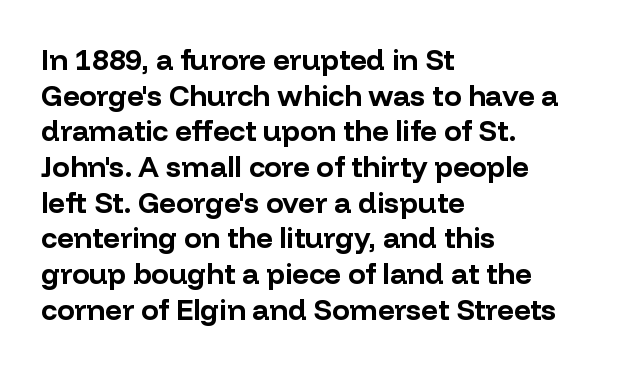
The space directly below the letters is spotless. Students, note that the glyphs here touch the page at normal intervals. On the weight axis this lands at bold, roughly 700. Character widths vary here, with narrow letters taking less room than wide ones. The typography opts for an upright posture over an oblique one. The typesetter chose a ragged-right arrangement here.
